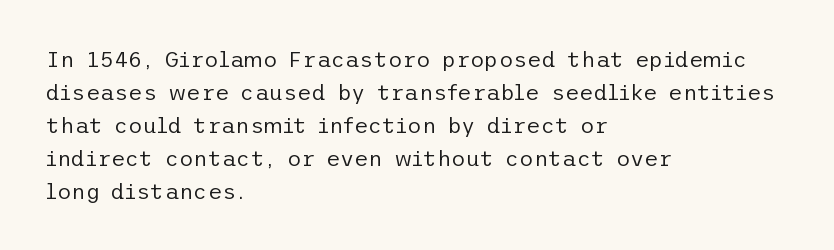
{"italic": "no", "bold": "no", "underline": "no", "align": "left", "line_spacing": "normal", "line_spacing_ratio": 1.5, "letter_spacing": "normal", "letter_spacing_em": 0.0, "glyph_px": 22}
